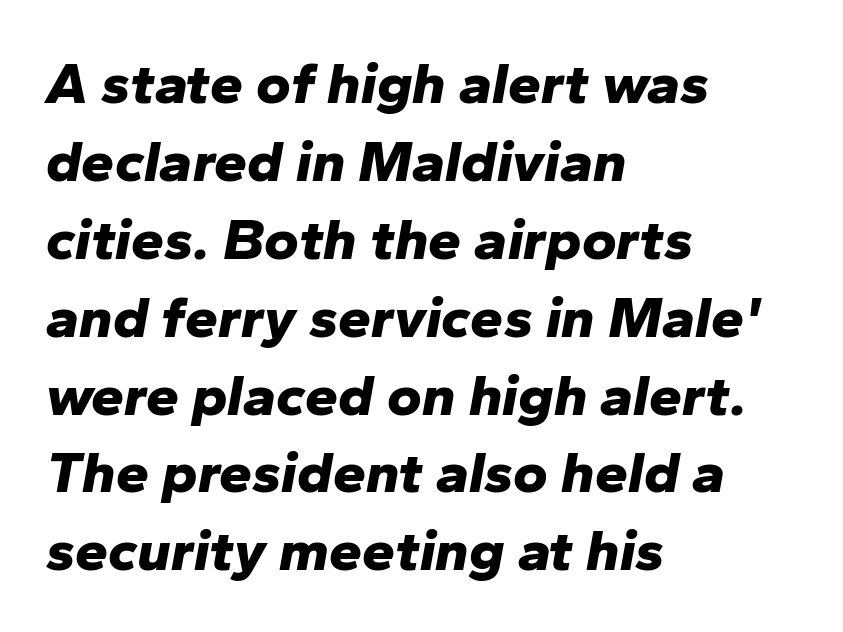
Baseline-to-baseline distance is the conventional proportion of letter height. Clear beneath every line of the passage. Standard letterfit; no display-style spreading of the glyphs. Look at the stroke-to-counter ratio: heavy, a bold.
